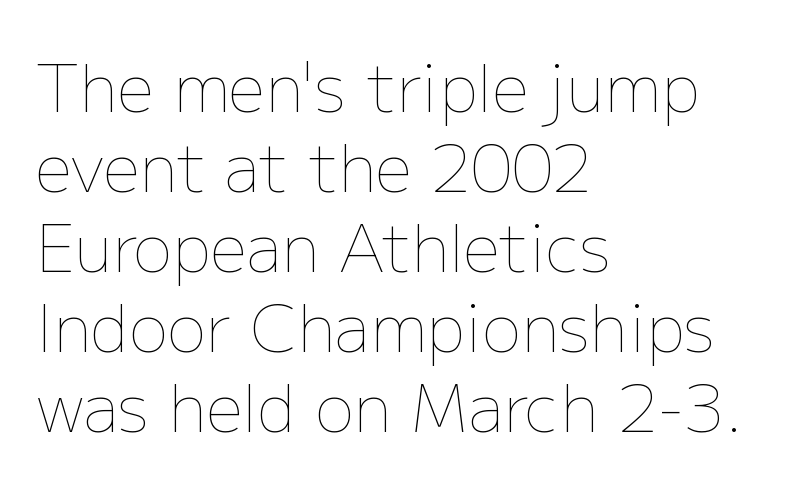
The letters sit at their default tracking, neither squeezed nor spread. Horizontally, the lines are justified to the leading edge only. The face used here is proportionally spaced, like ordinary book or web type. Every stem runs plumb, perpendicular to the baseline.
